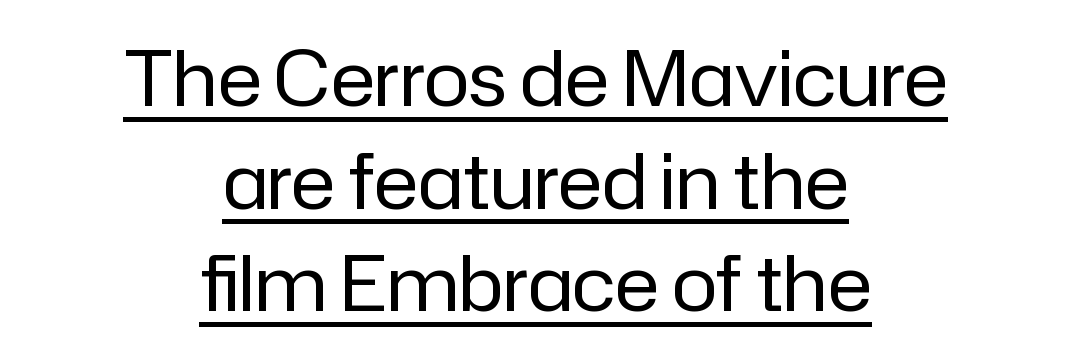
Look at the tracking — it's just the regular setting, nothing added. Posture: vertical. Compared with a flush-left layout, this one balances lines on the center instead. Proportional: the letters do not fall into vertical columns.
